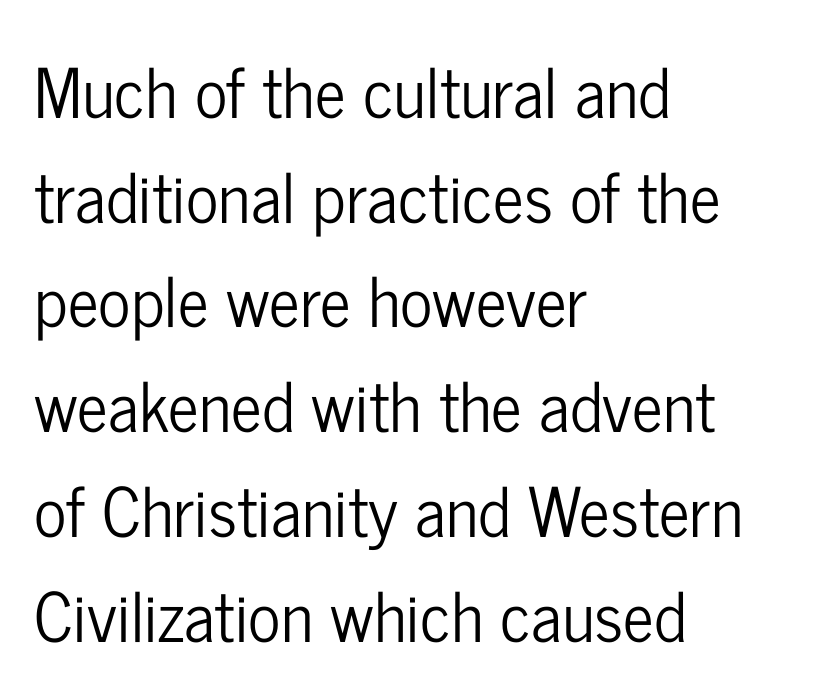
Q: Is the text italic (slanted)? A: No, it is upright.
Q: Is the typeface a serif or a sans-serif typeface? A: Sans-serif.
Q: Is the text underlined? A: No.
Q: How is the paragraph aligned? A: Left-aligned.
Q: Is the spacing between letters normal or unusually wide? A: Normal.
Q: Is the spacing between lines tight, normal or loose? A: Normal.
Q: Width (condensed, normal, or wide)? A: Condensed.
Q: Stroke contrast? A: Low.
Q: x-height? A: Medium.
Q: Monospaced? A: No.
